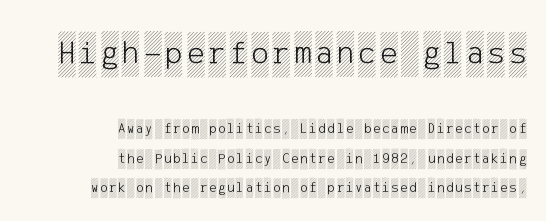
Q: Is the text italic (slanted)? A: No, it is upright.
Q: Is the text underlined? A: No.
Q: How is the paragraph aligned? A: Right-aligned.
Q: Is the spacing between lines tight, normal or loose? A: Loose.
Q: Which block of text is set in a larger size, the first (top) or the second (bottom)? A: The first (top) one.
Q: Width (condensed, normal, or wide)? A: Condensed.
Q: x-height? A: Large.
